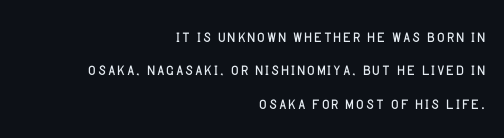
Do the letters lean? They stand straight. Regarding leading, the lines here are spaced in the standard way. Between one letter and the next there's only the usual sliver of space. Plain, unruled lines of type. Where is the straight margin? On the right.
